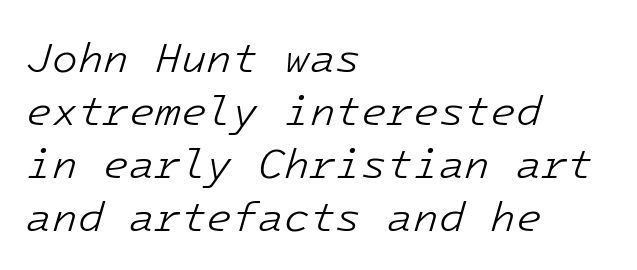
Q: Is the text bold? A: No.
Q: Is the text italic (slanted)? A: Yes, it leans right by about 16 degrees.
Q: Is the text underlined? A: No.
Q: How is the paragraph aligned? A: Left-aligned.
Q: Is the spacing between letters normal or unusually wide? A: Normal.
Q: Is the spacing between lines tight, normal or loose? A: Normal.
Q: Width (condensed, normal, or wide)? A: Normal.
Q: Stroke contrast? A: Low.
Q: x-height? A: Medium.
Q: Monospaced? A: Yes.
